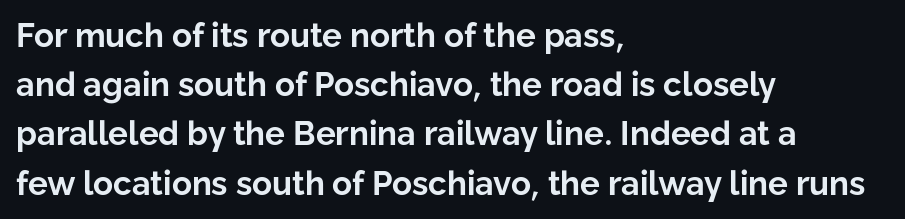
The passage shown is typed in a proportional face where columns would drift. This rendering features lettering with no underline. This sample uses an upright cut, with every glyph sitting square on the baseline. This sample uses a sans-serif face. The lines in this sample share a left origin and differ only in where they stop.
